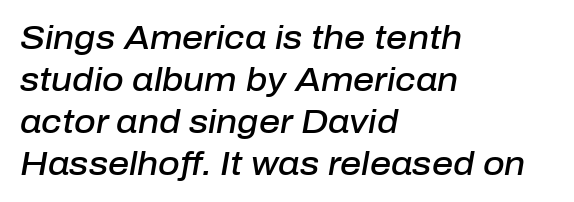
Heft: intermediate — a semibold. Anything drawn beneath the words? Only blank space. Would a proofreader flag this as italicized? Yes. The passage shown is typed in a proportional face where columns would drift.
